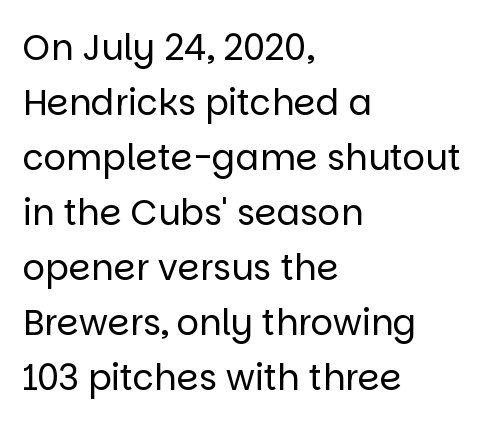
The specimen reads as upright at a glance. Underline: absent. A typesetter would call this zero additional tracking. Which margin do the lines hug? The left one — the right edge is uneven. The strokes carry an ordinary text weight at most.
